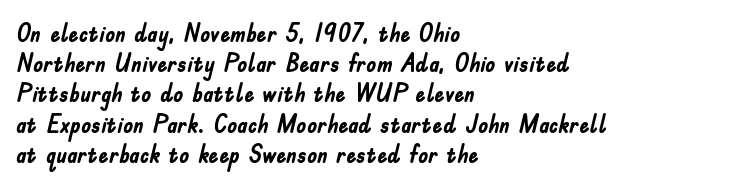
The image shows 25 px bold type; set left-aligned, line spacing 1.21x, normal letter spacing, not underlined.
